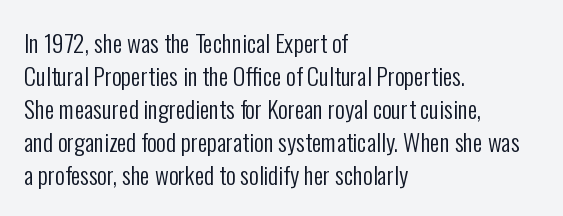
{"italic": "no", "bold": "no", "underline": "no", "align": "left", "line_spacing": "normal", "line_spacing_ratio": 1.37, "letter_spacing": "normal", "letter_spacing_em": 0.0, "glyph_px": 24}
